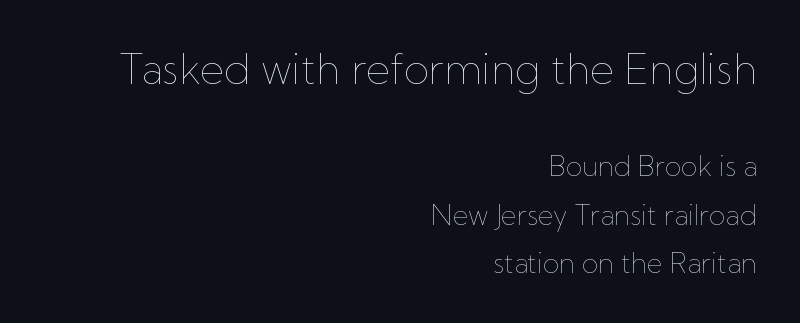
The image shows 41 px thin type, upright; set right-aligned, line spacing 1.79x, normal letter spacing, not underlined; the first (top) block is 1.52x larger; low stroke contrast and a medium x-height.
